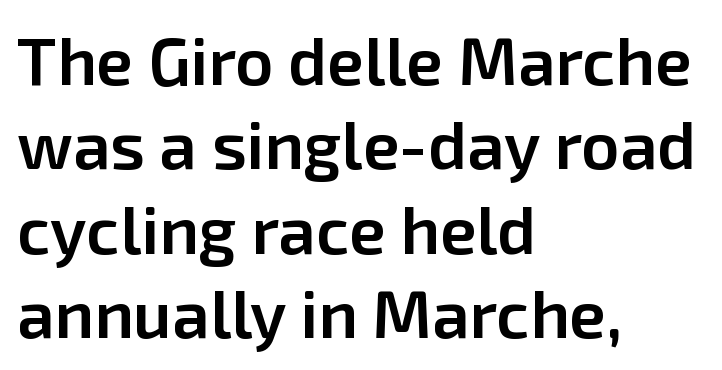
The string is rendered with underlining switched off. Compared with typical paragraphs, the rows here are spaced about the same. Notice the strokes are somewhat thickened but not fully heavy: this is a semibold. The rendering keeps characters at their native spacing. Italic? Not at all — the glyphs are vertical.
